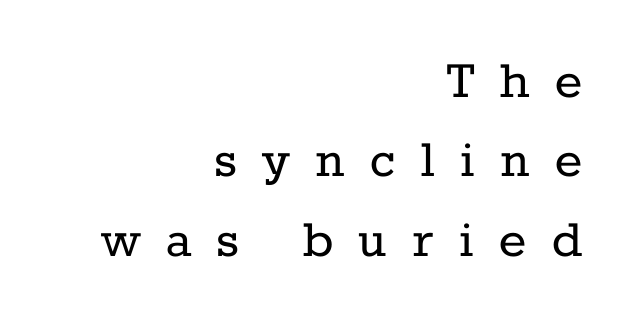
{"serif": "yes", "italic": "no", "bold": "no", "weight": "regular", "width": "normal", "stroke_contrast": "low", "x_height": "medium", "monospaced": "no", "underline": "no", "align": "right", "line_spacing": "normal", "line_spacing_ratio": 1.37, "letter_spacing": "wide", "letter_spacing_em": 0.44, "glyph_px": 58}
